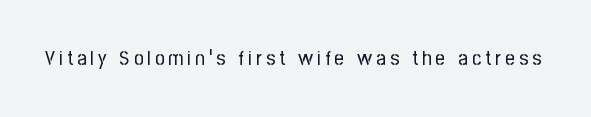
The image shows 21 px text type, upright; set not underlined.
